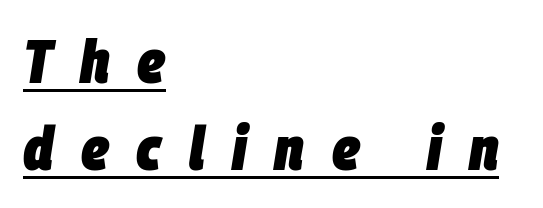
The leading is moderate, giving the passage an even texture. Note the varied advance widths — an 'i' is clearly narrower than an 'm'. Rendered with sloped, italic letterforms. Alignment: flush left. Tracking value appears strongly positive — letters spread wide.
